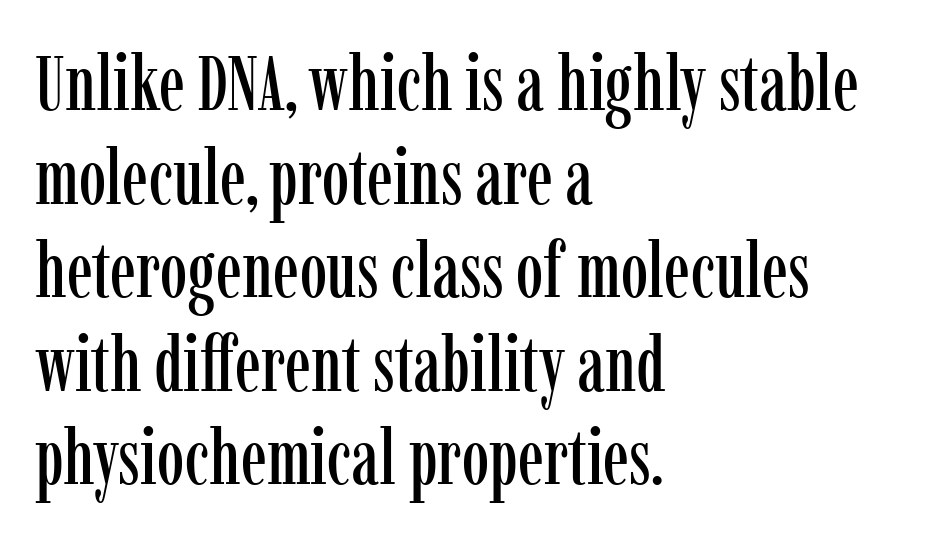
Q: Is the text italic (slanted)? A: No, it is upright.
Q: Is the typeface a serif or a sans-serif typeface? A: Serif.
Q: Is the text underlined? A: No.
Q: How is the paragraph aligned? A: Left-aligned.
Q: Is the spacing between letters normal or unusually wide? A: Normal.
Q: Width (condensed, normal, or wide)? A: Condensed.
Q: Stroke contrast? A: Low.
Q: x-height? A: Medium.
Q: Monospaced? A: No.
